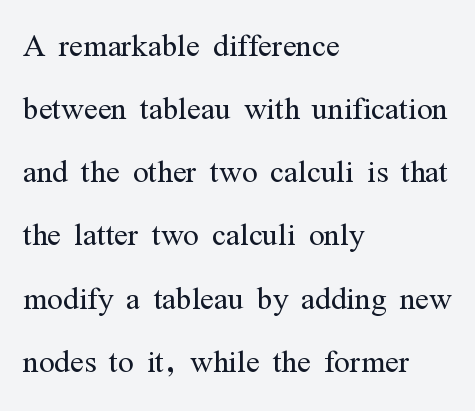
{"serif": "yes", "italic": "no", "bold": "no", "weight": "light", "width": "condensed", "stroke_contrast": "medium", "x_height": "medium", "monospaced": "no", "underline": "no", "align": "left", "line_spacing": "normal", "line_spacing_ratio": 1.54, "letter_spacing": "normal", "letter_spacing_em": 0.0, "glyph_px": 41}
